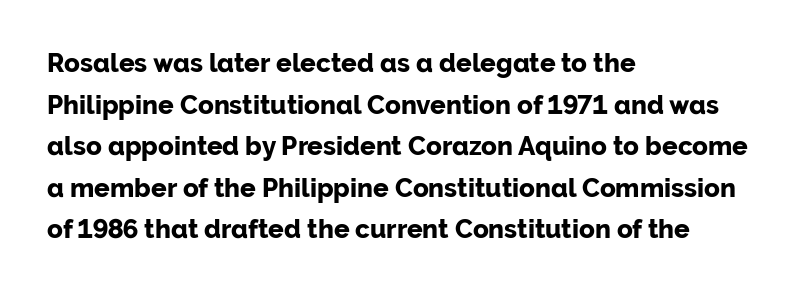
Q: Is the text bold? A: Yes.
Q: Is the text italic (slanted)? A: No, it is upright.
Q: Is the text underlined? A: No.
Q: How is the paragraph aligned? A: Left-aligned.
Q: Is the spacing between letters normal or unusually wide? A: Normal.
Q: Is the spacing between lines tight, normal or loose? A: Normal.
